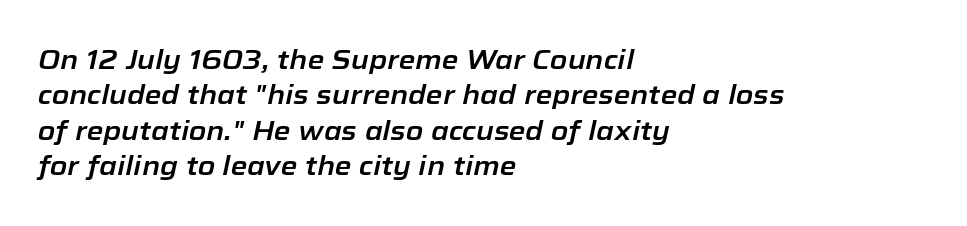
Here the glyphs are tracked normally, forming tight word shapes. Nobody drew a line under any word here. Yep, that's italic — everything's leaning. Each new line begins a customary step beneath the previous one.
